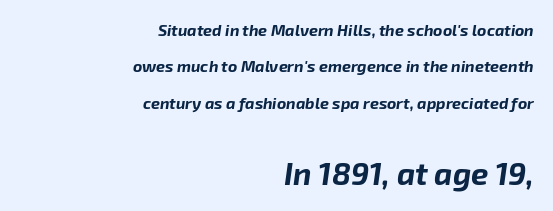
Q: Is the text bold? A: Yes.
Q: Is the text italic (slanted)? A: Yes, it leans right by about 8 degrees.
Q: Is the text underlined? A: No.
Q: How is the paragraph aligned? A: Right-aligned.
Q: Is the spacing between letters normal or unusually wide? A: Normal.
Q: Is the spacing between lines tight, normal or loose? A: Loose.
Q: Which block of text is set in a larger size, the first (top) or the second (bottom)? A: The second (bottom) one.
Q: Width (condensed, normal, or wide)? A: Normal.
Q: Stroke contrast? A: Low.
Q: x-height? A: Medium.
Q: Monospaced? A: No.
